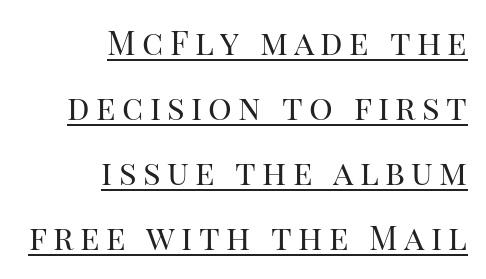
Reading down the block, your eye finds every line finishing at a fixed right position. This sample uses an upright cut, with every glyph sitting square on the baseline. The cut favours lightness, reaching ordinary text weight at its darkest. What kind of face is this? One with serifs. Underlined type.
